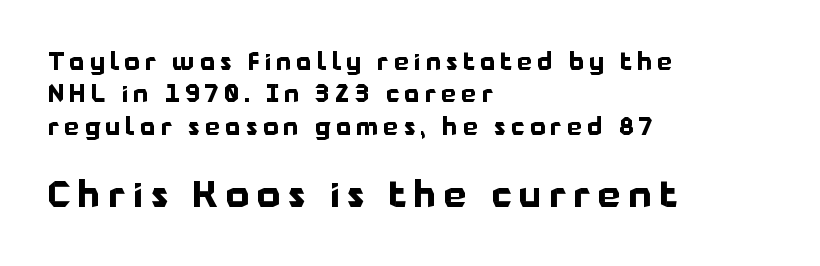
Check where the strokes stop: nothing finishes them off — pure sans. These lines are rendered in a variable-pitch font. The paragraph has a hard left edge and a soft right edge. Note: smaller setting up top, larger setting below. The letters are bold, with thick, heavy strokes. Rows of type keep a routine distance in the vertical direction.
